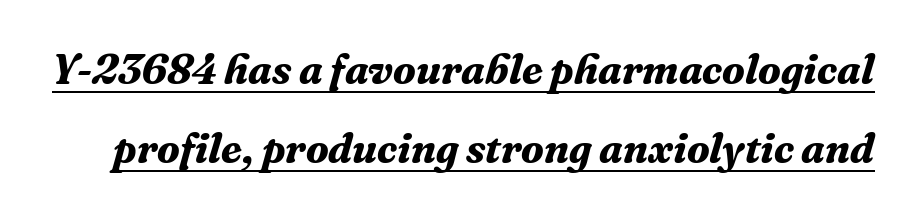
{"serif": "yes", "italic": "yes", "lean": "right", "slant_degrees": 16, "bold": "yes", "weight": "bold", "width": "normal", "stroke_contrast": "medium", "x_height": "medium", "monospaced": "no", "underline": "yes", "line_spacing_ratio": 1.88, "letter_spacing": "normal", "letter_spacing_em": 0.0, "glyph_px": 42}
